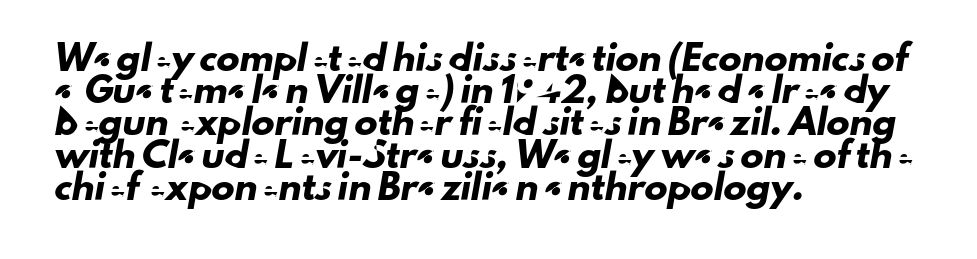
{"underline": "no", "align": "left", "line_spacing": "normal", "line_spacing_ratio": 1.4, "letter_spacing": "normal", "letter_spacing_em": 0.0, "glyph_px": 23}
